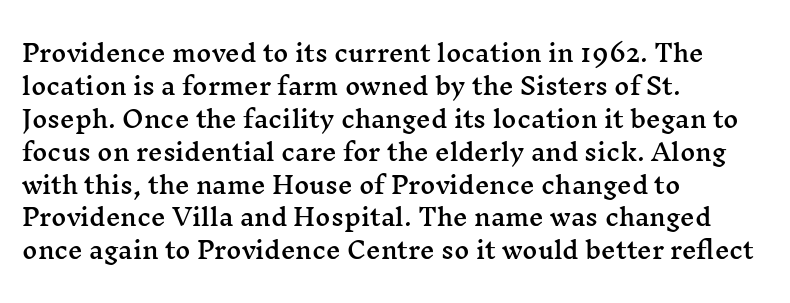
Q: Is the text italic (slanted)? A: No, it is upright.
Q: Is the text underlined? A: No.
Q: How is the paragraph aligned? A: Left-aligned.
Q: Is the spacing between letters normal or unusually wide? A: Normal.
Q: Is the spacing between lines tight, normal or loose? A: Normal.
